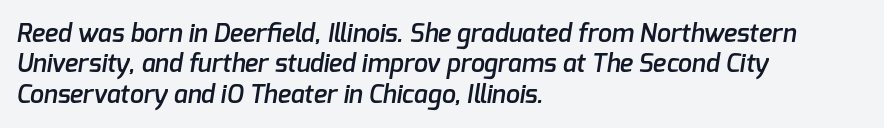
Beneath every word, the page is bare. The line texture is even and compact thanks to regular tracking. On the weight axis this lands at semibold, roughly 600. The setting favours the left margin, as ordinary paragraphs usually do.
